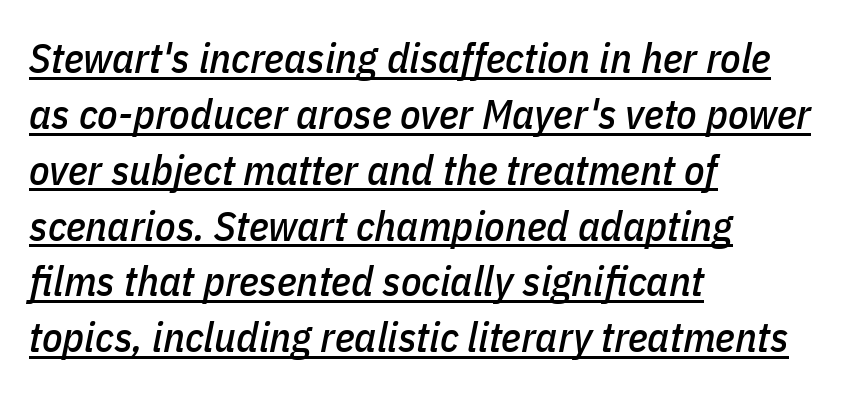
The image shows 42 px condensed type, italic (leaning right); set left-aligned, normal line spacing (1.33x), normal letter spacing, underlined; low stroke contrast and a medium x-height.
